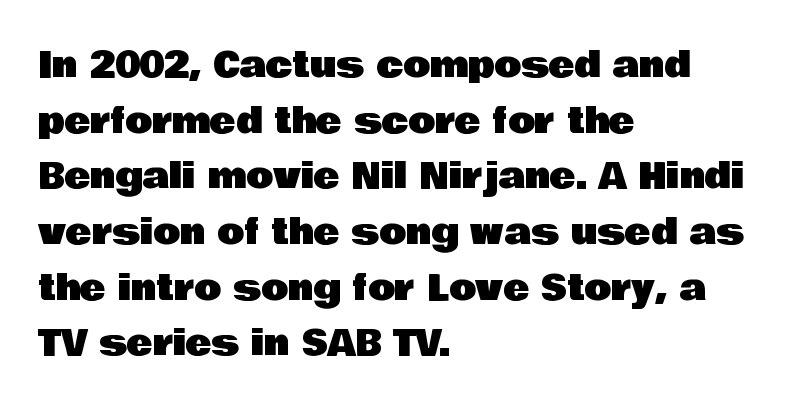
The image shows 35 px sans-serif type, upright; set left-aligned, normal line spacing (1.59x), normal letter spacing, not underlined; low stroke contrast and a large x-height.
